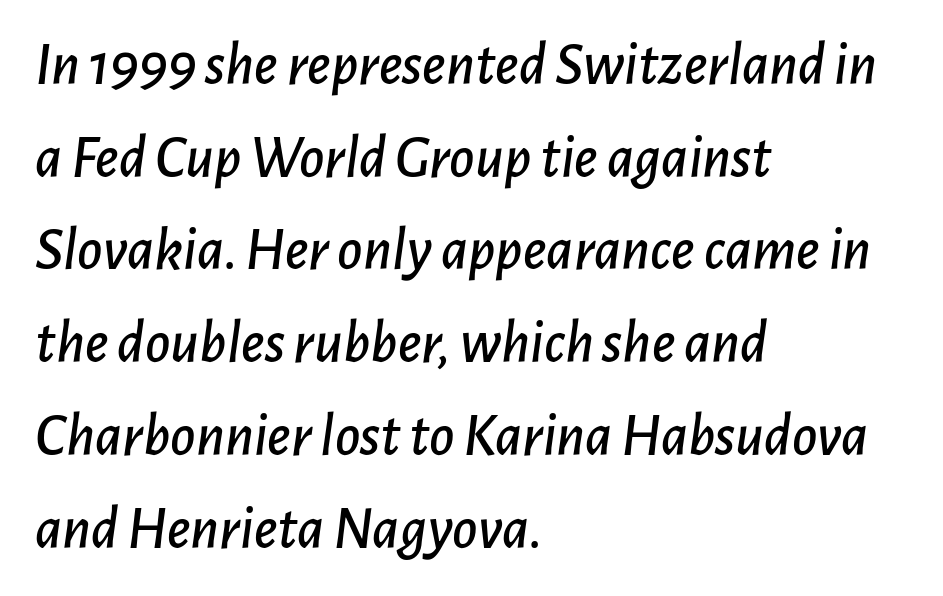
Q: Is the text italic (slanted)? A: Yes, it leans right by about 7 degrees.
Q: Is the text underlined? A: No.
Q: How is the paragraph aligned? A: Left-aligned.
Q: Is the spacing between letters normal or unusually wide? A: Normal.
Q: Is the spacing between lines tight, normal or loose? A: Normal.
Q: Width (condensed, normal, or wide)? A: Normal.
Q: Stroke contrast? A: Low.
Q: x-height? A: Medium.
Q: Monospaced? A: No.
